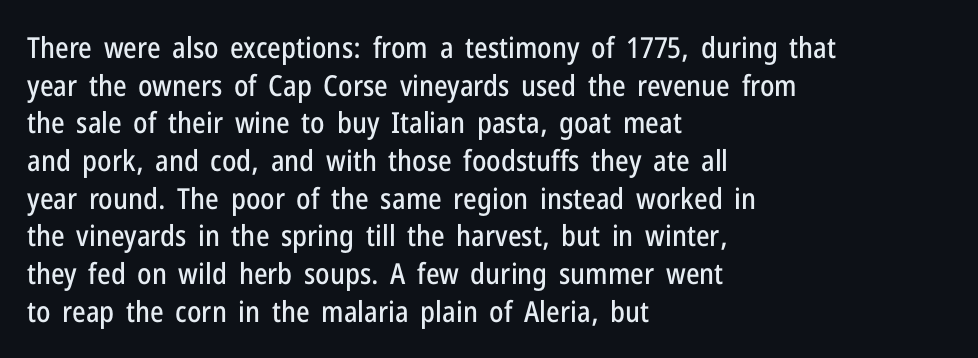
The image shows 29 px condensed sans-serif type, upright; set left-aligned, normal line spacing (1.3x), normal letter spacing, not underlined; low stroke contrast and a medium x-height.
